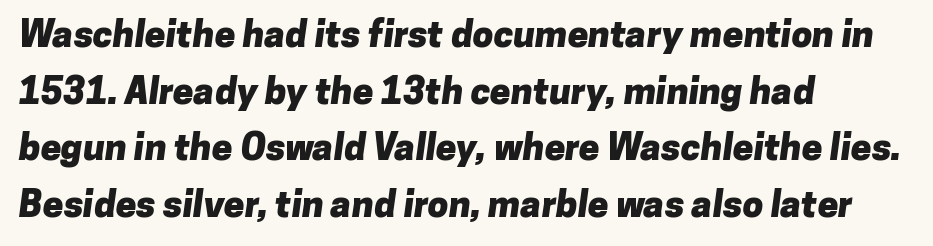
{"serif": "no", "bold": "yes", "weight": "heavy", "width": "normal", "stroke_contrast": "low", "x_height": "medium", "monospaced": "no", "underline": "no", "align": "left", "line_spacing": "normal", "line_spacing_ratio": 1.53, "letter_spacing": "normal", "letter_spacing_em": 0.0, "glyph_px": 37}
